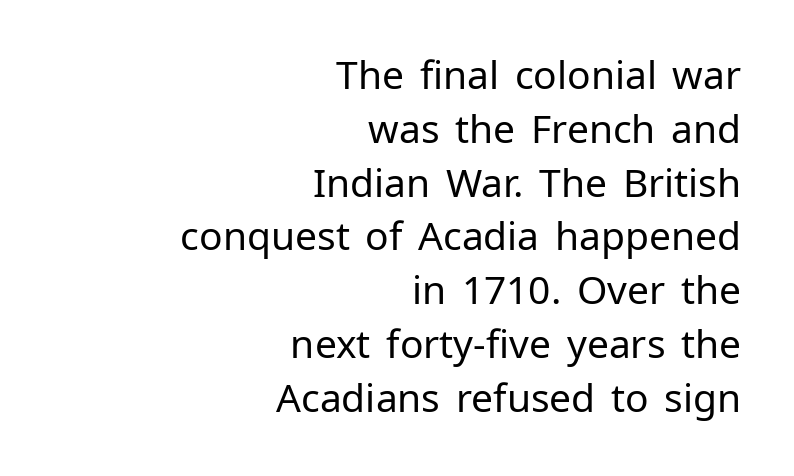
{"serif": "no", "italic": "no", "bold": "no", "weight": "regular", "width": "normal", "stroke_contrast": "low", "x_height": "medium", "monospaced": "no", "underline": "no", "align": "right", "line_spacing": "normal", "line_spacing_ratio": 1.38, "letter_spacing": "normal", "letter_spacing_em": 0.0, "glyph_px": 39}
